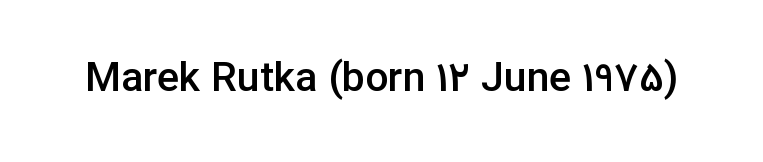
{"serif": "no", "italic": "no", "bold": "semi", "weight": "semibold", "width": "normal", "stroke_contrast": "low", "x_height": "medium", "monospaced": "no", "underline": "no", "letter_spacing": "normal", "letter_spacing_em": 0.0, "glyph_px": 41}
